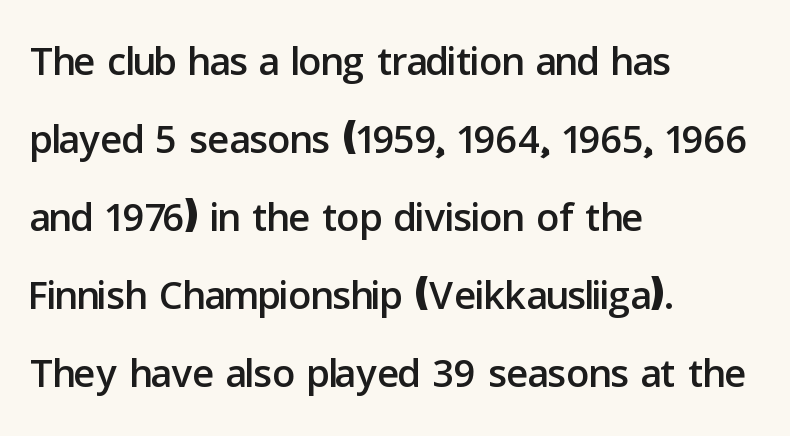
Q: Is the text italic (slanted)? A: No, it is upright.
Q: Is the typeface a serif or a sans-serif typeface? A: Sans-serif.
Q: Is the text underlined? A: No.
Q: How is the paragraph aligned? A: Left-aligned.
Q: Is the spacing between letters normal or unusually wide? A: Normal.
Q: Is the spacing between lines tight, normal or loose? A: Normal.
Q: Width (condensed, normal, or wide)? A: Normal.
Q: Stroke contrast? A: Low.
Q: x-height? A: Medium.
Q: Monospaced? A: No.
